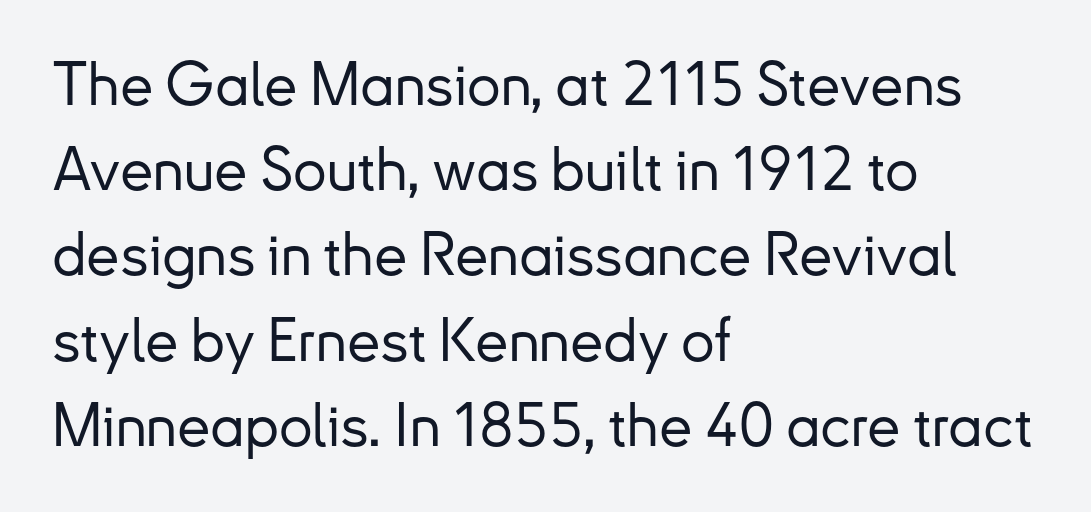
{"serif": "no", "italic": "no", "width": "normal", "stroke_contrast": "low", "x_height": "small", "monospaced": "no", "underline": "no", "align": "left", "line_spacing": "normal", "line_spacing_ratio": 1.42, "letter_spacing": "normal", "letter_spacing_em": 0.0, "glyph_px": 60}
